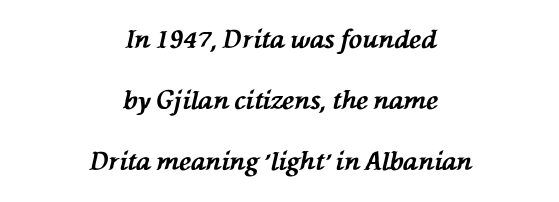
The image shows 25 px bold type, italic (leaning left); set centered, loose line spacing (2.44x), normal letter spacing, not underlined.
